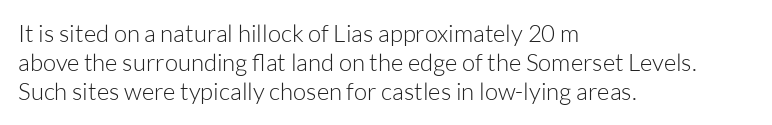
The image shows 24 px text type, upright; set left-aligned, line spacing 1.21x, normal letter spacing, not underlined.
